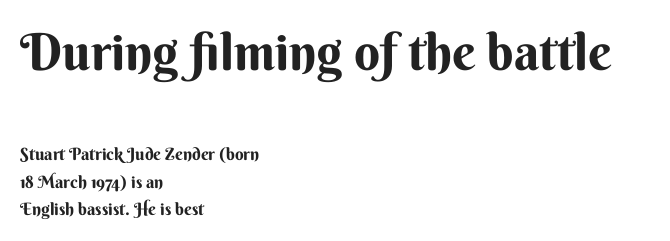
The image shows 51 px sans-serif type, upright; set left-aligned, normal line spacing (1.62x), normal letter spacing, not underlined; the first (top) block is 3.0x larger; medium stroke contrast and a small x-height.
